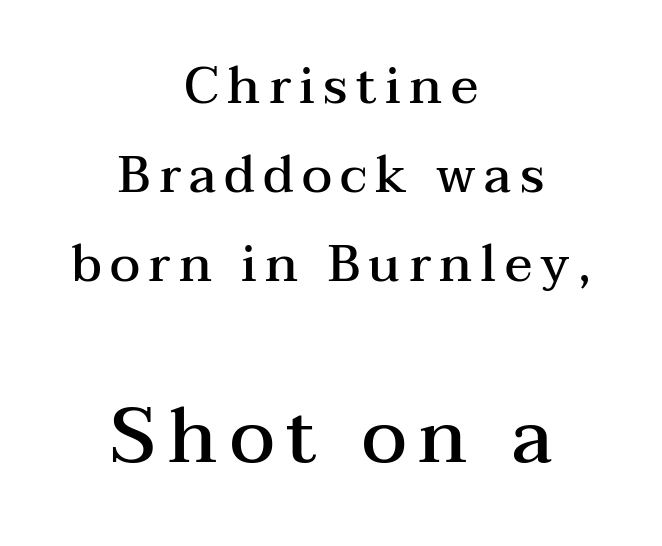
What kind of face is this? One with serifs. Neither beginnings nor endings align; midpoints do. A bare baseline throughout the passage. Caption: semibold face, moderately heavy strokes.
